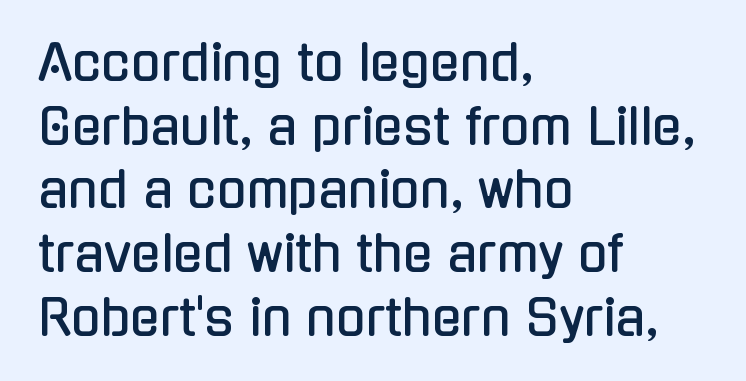
The image shows 49 px condensed sans-serif type, upright; set left-aligned, normal line spacing (1.3x), normal letter spacing, not underlined; low stroke contrast and a medium x-height.
